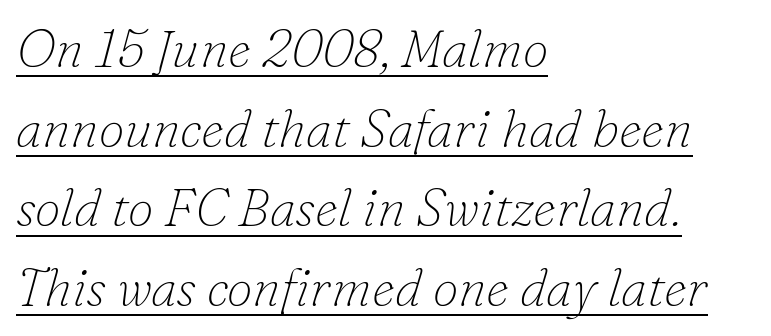
The image shows 52 px thin serif type, italic (leaning right); set left-aligned, normal line spacing (1.53x), normal letter spacing, underlined; low stroke contrast and a small x-height.
